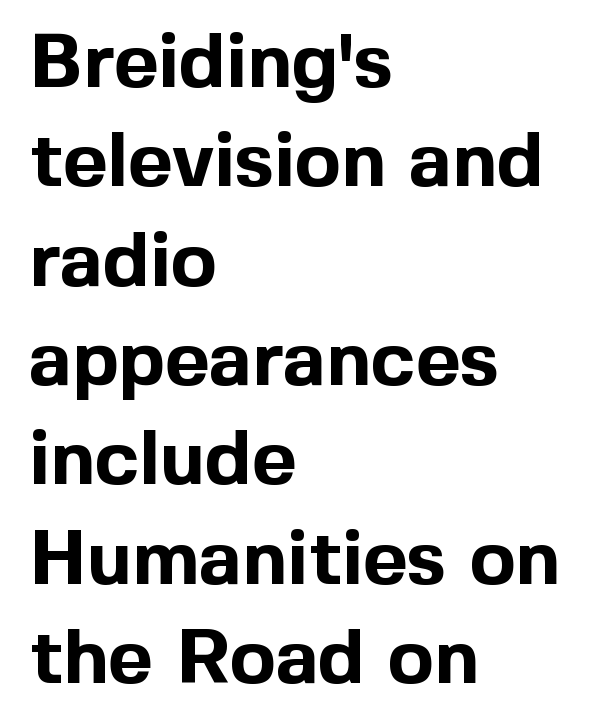
Q: Is the text bold? A: Yes.
Q: Is the text italic (slanted)? A: No, it is upright.
Q: Is the typeface a serif or a sans-serif typeface? A: Sans-serif.
Q: Is the text underlined? A: No.
Q: How is the paragraph aligned? A: Left-aligned.
Q: Is the spacing between letters normal or unusually wide? A: Normal.
Q: Is the spacing between lines tight, normal or loose? A: Normal.
Q: Width (condensed, normal, or wide)? A: Normal.
Q: x-height? A: Medium.
Q: Monospaced? A: No.
